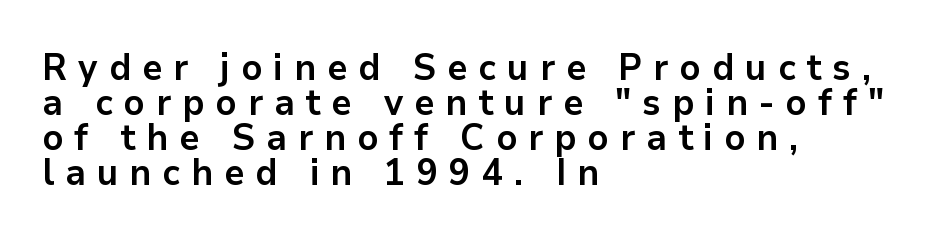
{"serif": "no", "italic": "no", "bold": "yes", "weight": "bold", "width": "normal", "stroke_contrast": "low", "x_height": "medium", "monospaced": "no", "underline": "no", "align": "left", "line_spacing": "tight", "line_spacing_ratio": 0.95, "letter_spacing": "wide", "letter_spacing_em": 0.3, "glyph_px": 37}
